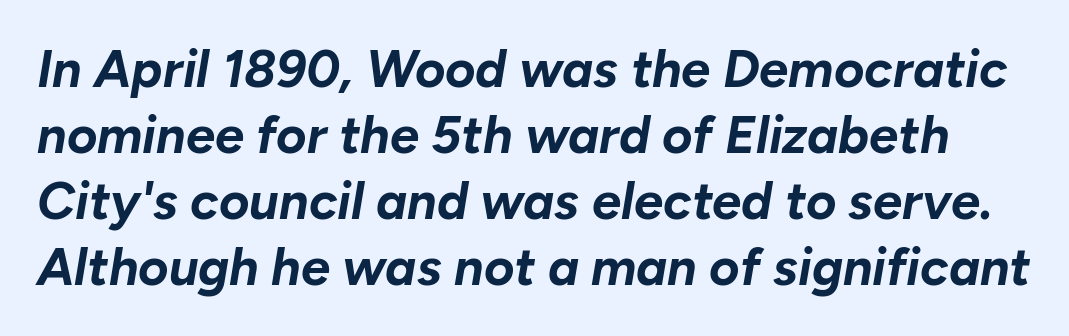
Each row of text sits above clean, open space. Each new line begins a customary step beneath the previous one. In terms of weight, the rendering is a true, heavy bold. Nothing unusual about the tracking: characters are spaced as the font intends.
